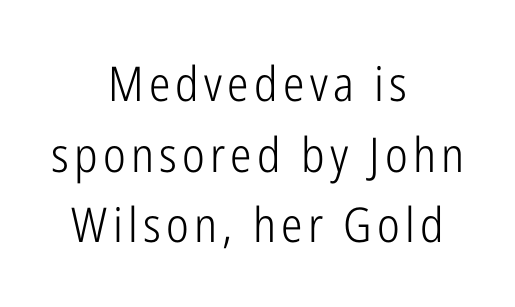
The image shows 48 px light, condensed sans-serif type, upright; set centered, normal line spacing (1.47x), not underlined; low stroke contrast and a medium x-height.
